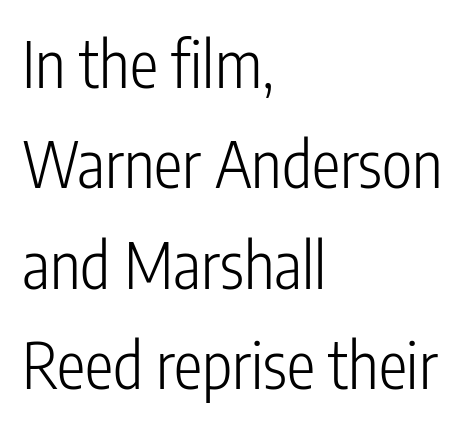
Notice how descenders clear the ascenders below comfortably — that's standard leading. Any mark beneath the type? The region is blank. Nothing unusual about the tracking: characters are spaced as the font intends. Spacing verdict: proportional, widths tailored to each character.
